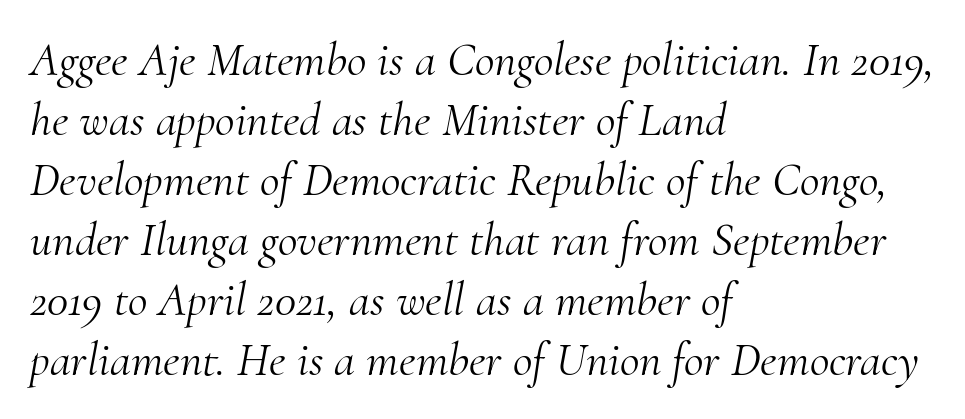
{"serif": "yes", "italic": "yes", "lean": "right", "slant_degrees": 10, "bold": "no", "weight": "light", "width": "normal", "stroke_contrast": "medium", "x_height": "small", "monospaced": "no", "underline": "no", "align": "left", "line_spacing": "normal", "line_spacing_ratio": 1.25, "letter_spacing": "normal", "letter_spacing_em": 0.0, "glyph_px": 48}
